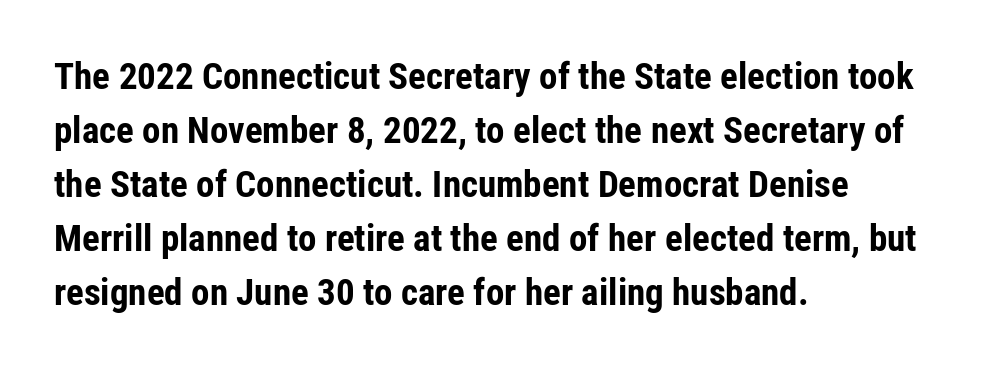
Q: Is the text bold? A: Yes.
Q: Is the text italic (slanted)? A: No, it is upright.
Q: Is the typeface a serif or a sans-serif typeface? A: Sans-serif.
Q: Is the text underlined? A: No.
Q: How is the paragraph aligned? A: Left-aligned.
Q: Is the spacing between letters normal or unusually wide? A: Normal.
Q: Is the spacing between lines tight, normal or loose? A: Normal.
Q: Width (condensed, normal, or wide)? A: Condensed.
Q: Stroke contrast? A: Low.
Q: x-height? A: Medium.
Q: Monospaced? A: No.
